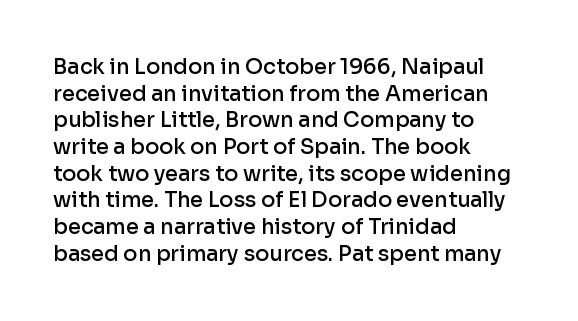
The image shows 21 px text type, upright; set left-aligned, normal line spacing (1.27x), normal letter spacing, not underlined.
